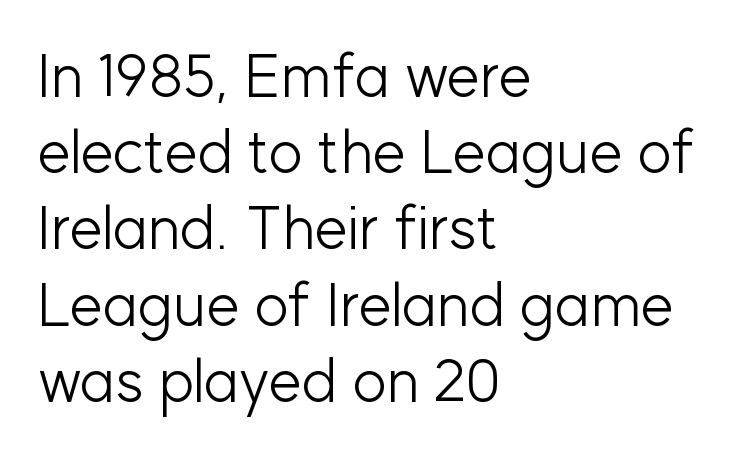
Q: Is the text bold? A: No.
Q: Is the text italic (slanted)? A: No, it is upright.
Q: Is the typeface a serif or a sans-serif typeface? A: Sans-serif.
Q: Is the text underlined? A: No.
Q: How is the paragraph aligned? A: Left-aligned.
Q: Is the spacing between letters normal or unusually wide? A: Normal.
Q: Is the spacing between lines tight, normal or loose? A: Normal.
Q: Width (condensed, normal, or wide)? A: Normal.
Q: Stroke contrast? A: Low.
Q: x-height? A: Medium.
Q: Monospaced? A: No.
